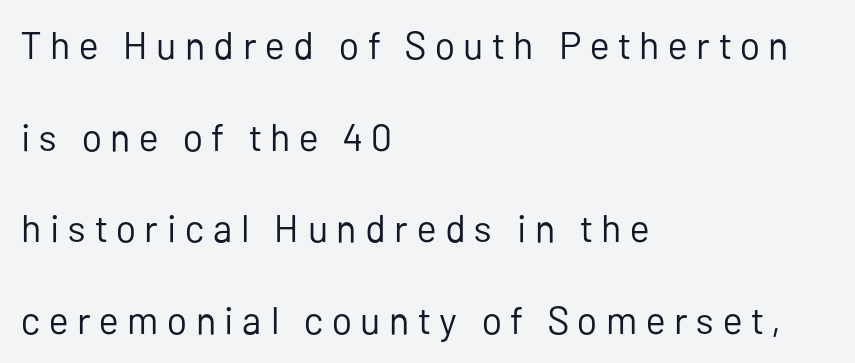
{"serif": "no", "italic": "no", "bold": "no", "weight": "regular", "width": "normal", "stroke_contrast": "low", "x_height": "medium", "monospaced": "no", "underline": "no", "align": "left", "line_spacing": "loose", "line_spacing_ratio": 2.41, "letter_spacing": "wide", "letter_spacing_em": 0.23, "glyph_px": 38}
